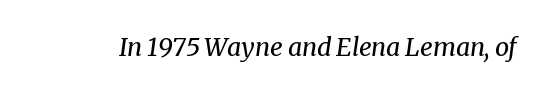
Q: Is the text bold? A: No.
Q: Is the text italic (slanted)? A: Yes, it leans right by about 8 degrees.
Q: Is the text underlined? A: No.
Q: Is the spacing between letters normal or unusually wide? A: Normal.
